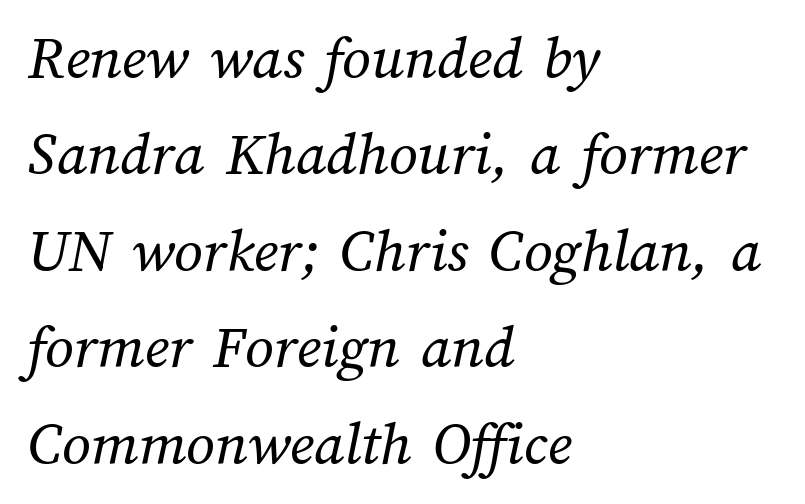
The image shows 63 px regular-weight type; set left-aligned, normal line spacing (1.53x), normal letter spacing, not underlined; medium stroke contrast and a medium x-height.
